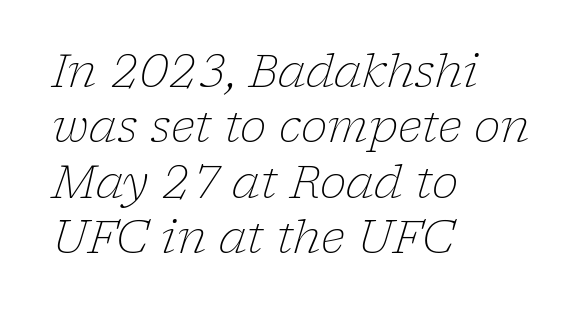
Q: Is the text bold? A: No.
Q: Is the text italic (slanted)? A: Yes, it leans right by about 17 degrees.
Q: Is the typeface a serif or a sans-serif typeface? A: Serif.
Q: Is the text underlined? A: No.
Q: How is the paragraph aligned? A: Left-aligned.
Q: Is the spacing between letters normal or unusually wide? A: Normal.
Q: Width (condensed, normal, or wide)? A: Normal.
Q: Stroke contrast? A: Low.
Q: x-height? A: Medium.
Q: Monospaced? A: No.
